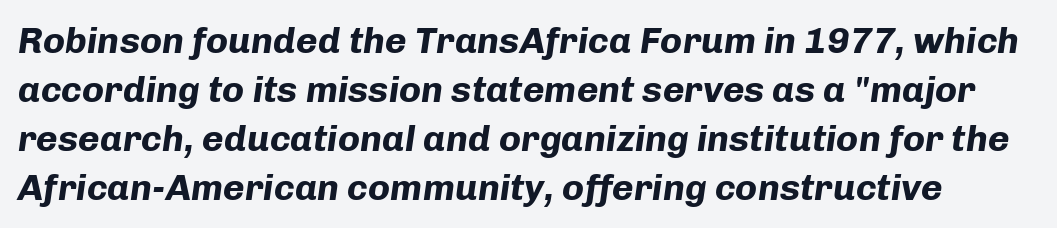
The baseline area is clear. A full-strength bold gives these letters their thick strokes. What stands out about the letter spacing? Nothing — it is the standard amount. Think of a printed novel: that variable character pitch is what you see here.
